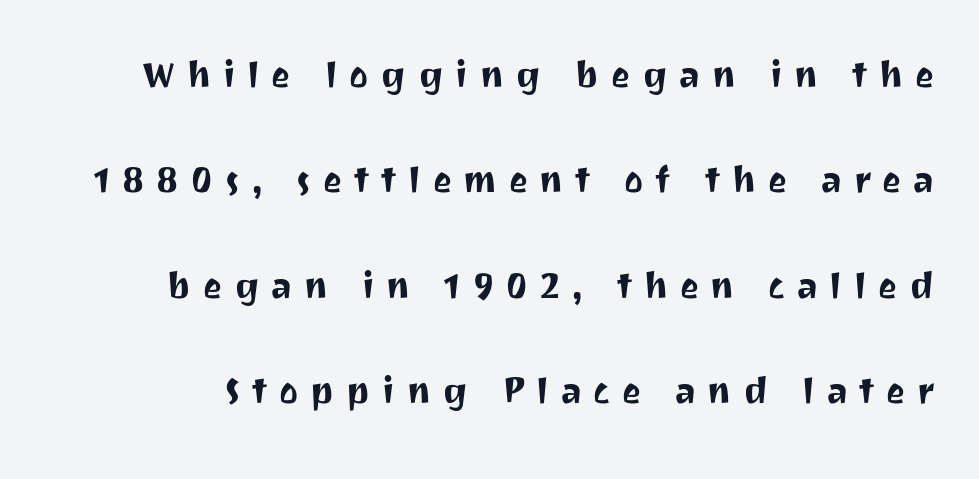
Honestly, there is no underline to notice here at all. How would I describe the line gaps? Wide and relaxed. Here the glyphs are tracked loosely, breaking word shapes into spaced letters. Italic? Not at all — the glyphs are vertical. Observe the absence of serifs on each vertical stroke in this sample.
